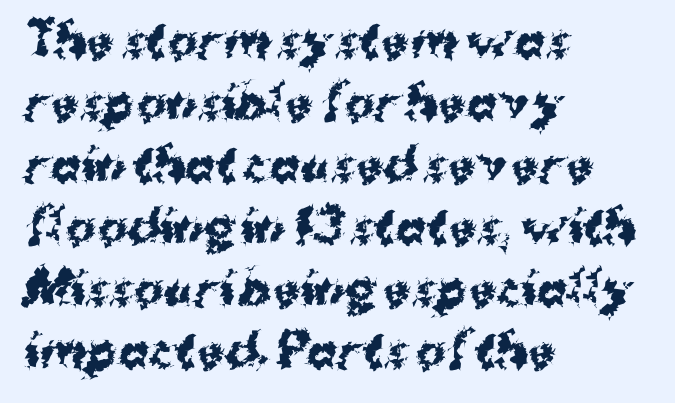
{"serif": "no", "bold": "yes", "weight": "bold", "width": "normal", "stroke_contrast": "medium", "x_height": "medium", "monospaced": "no", "underline": "no", "align": "left", "line_spacing": "normal", "line_spacing_ratio": 1.38, "letter_spacing": "normal", "letter_spacing_em": 0.0, "glyph_px": 45}
